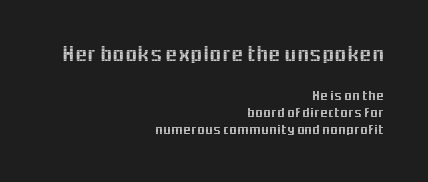
{"italic": "no", "underline": "no", "align": "right", "line_spacing_ratio": 1.23, "letter_spacing": "normal", "letter_spacing_em": 0.0, "larger_block": "first", "size_ratio": 1.57, "glyph_px": 22}
